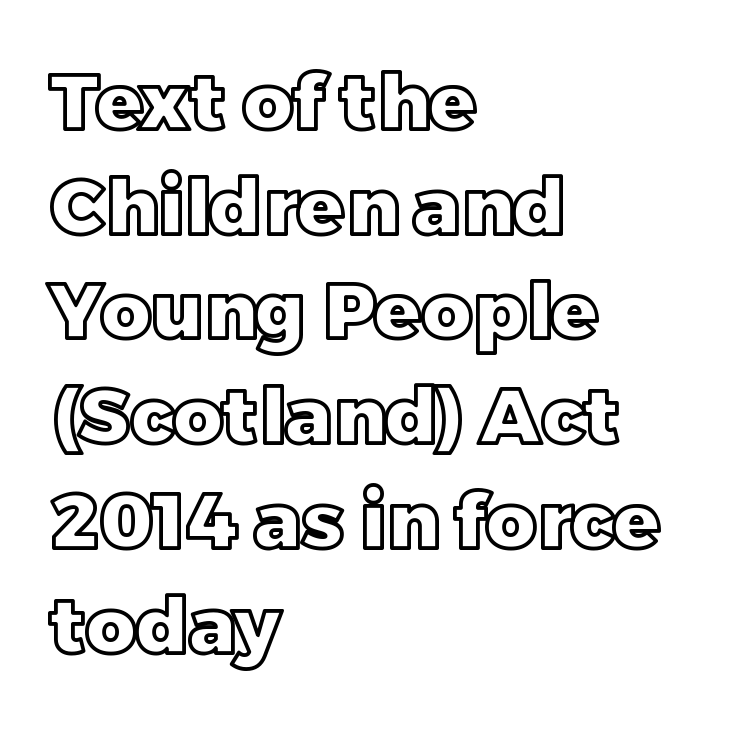
Q: Is the text italic (slanted)? A: No, it is upright.
Q: Is the text underlined? A: No.
Q: How is the paragraph aligned? A: Left-aligned.
Q: Is the spacing between letters normal or unusually wide? A: Normal.
Q: Is the spacing between lines tight, normal or loose? A: Normal.
Q: Width (condensed, normal, or wide)? A: Normal.
Q: x-height? A: Large.
Q: Monospaced? A: No.
